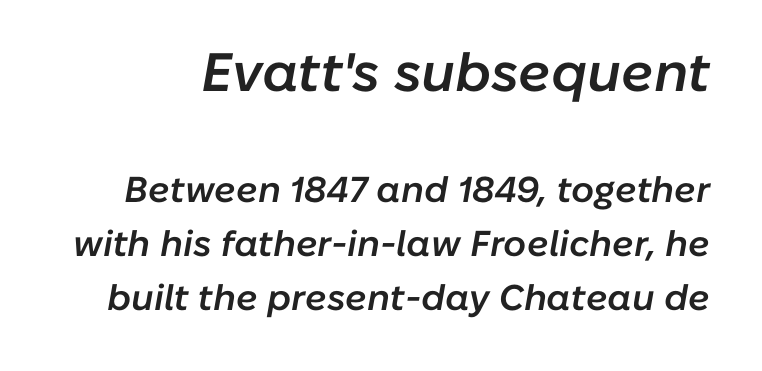
The image shows 54 px semibold type, italic (leaning right); set normal line spacing (1.5x), normal letter spacing, not underlined; the first (top) block is 1.5x larger; low stroke contrast and a medium x-height.
